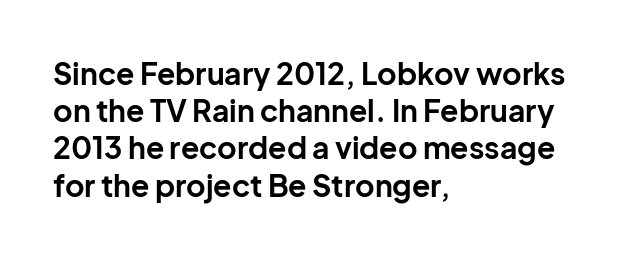
The image shows 30 px bold sans-serif type, upright; set left-aligned, line spacing 1.24x, normal letter spacing, not underlined; low stroke contrast and a medium x-height.
